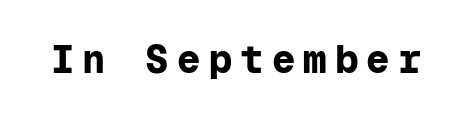
Q: Is the text bold? A: Yes.
Q: Is the text italic (slanted)? A: No, it is upright.
Q: Is the typeface a serif or a sans-serif typeface? A: Sans-serif.
Q: Is the text underlined? A: No.
Q: Is the spacing between letters normal or unusually wide? A: Unusually wide.
Q: Width (condensed, normal, or wide)? A: Normal.
Q: Stroke contrast? A: Low.
Q: x-height? A: Medium.
Q: Monospaced? A: Yes.
